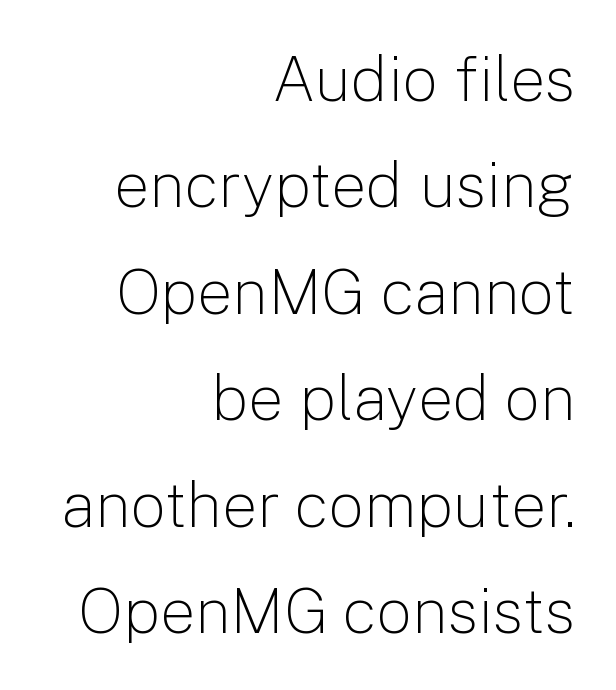
Q: Is the text bold? A: No.
Q: Is the text italic (slanted)? A: No, it is upright.
Q: Is the typeface a serif or a sans-serif typeface? A: Sans-serif.
Q: Is the text underlined? A: No.
Q: How is the paragraph aligned? A: Right-aligned.
Q: Is the spacing between letters normal or unusually wide? A: Normal.
Q: Is the spacing between lines tight, normal or loose? A: Normal.
Q: Width (condensed, normal, or wide)? A: Normal.
Q: Stroke contrast? A: Low.
Q: x-height? A: Medium.
Q: Monospaced? A: No.
